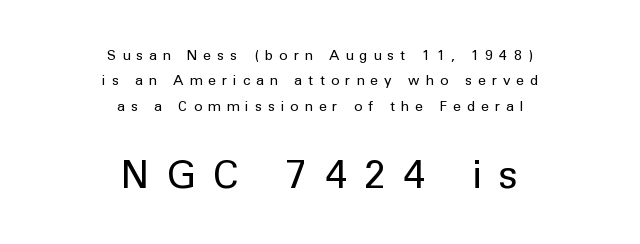
The image shows 39 px regular-weight sans-serif type, upright; set centered, line spacing 1.82x, unusually wide letter spacing (+0.45 em), not underlined; the second (bottom) block is 2.79x larger; low stroke contrast and a medium x-height.
